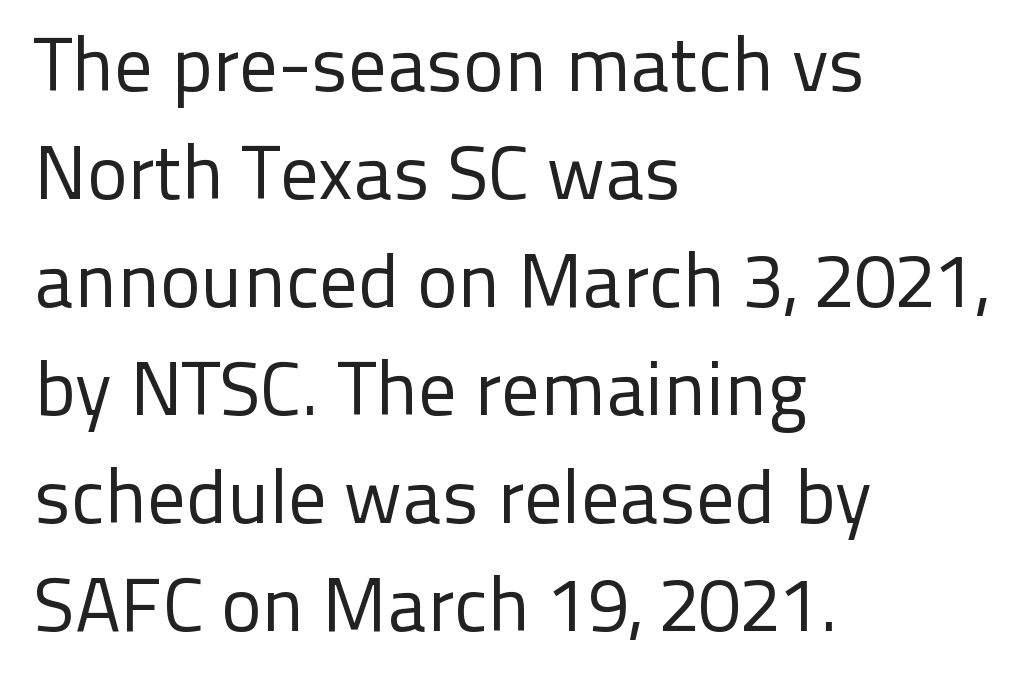
Does the leading feel generous? No, just average. The letterforms sit shoulder to shoulder at normal distance. No italicization has been applied; the sample stays upright. Only glyphs here, with clear space below each row. Weight: not bold — regular or lighter. The rendering anchors every line to the left-hand side.
